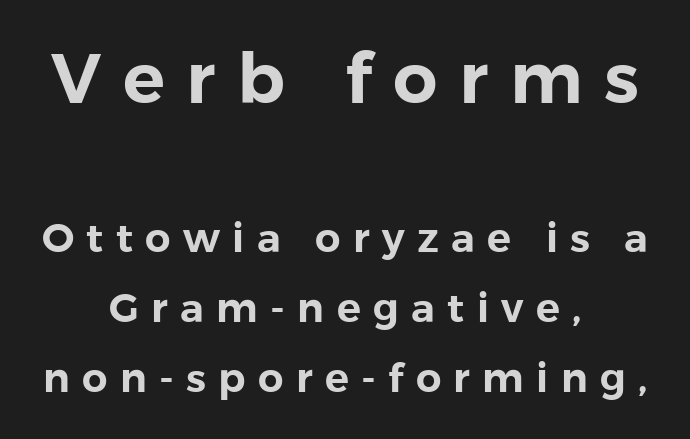
Q: Is the text italic (slanted)? A: No, it is upright.
Q: Is the typeface a serif or a sans-serif typeface? A: Sans-serif.
Q: Is the text underlined? A: No.
Q: How is the paragraph aligned? A: Centered.
Q: Is the spacing between letters normal or unusually wide? A: Unusually wide.
Q: Which block of text is set in a larger size, the first (top) or the second (bottom)? A: The first (top) one.
Q: Width (condensed, normal, or wide)? A: Normal.
Q: Stroke contrast? A: Low.
Q: x-height? A: Medium.
Q: Monospaced? A: No.
